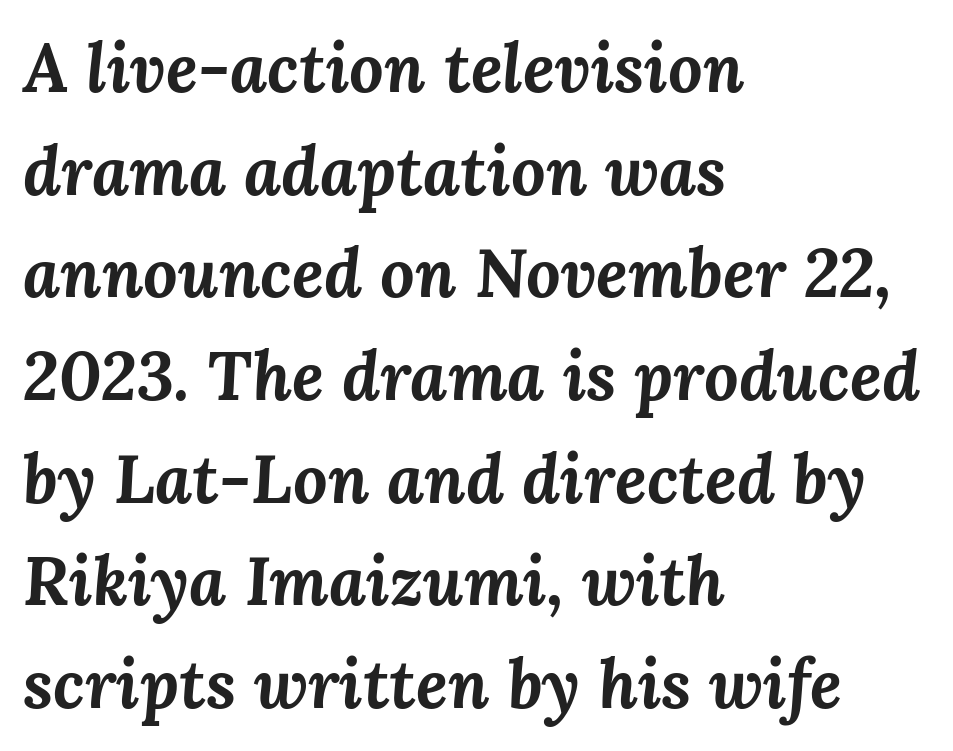
The strokes are fattened all the way to bold. Each letter keeps its own natural width here, so spacing adapts to shape. In terms of letterspacing, this is plain default setting. Line beginnings align vertically; line endings do not.
